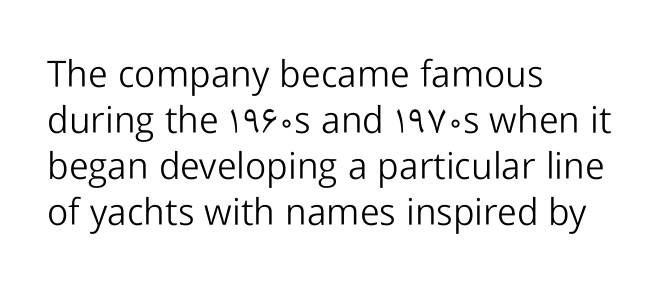
{"serif": "no", "italic": "no", "bold": "no", "weight": "light", "width": "normal", "stroke_contrast": "low", "x_height": "medium", "monospaced": "no", "underline": "no", "align": "left", "line_spacing_ratio": 1.24, "letter_spacing": "normal", "letter_spacing_em": 0.0, "glyph_px": 37}
